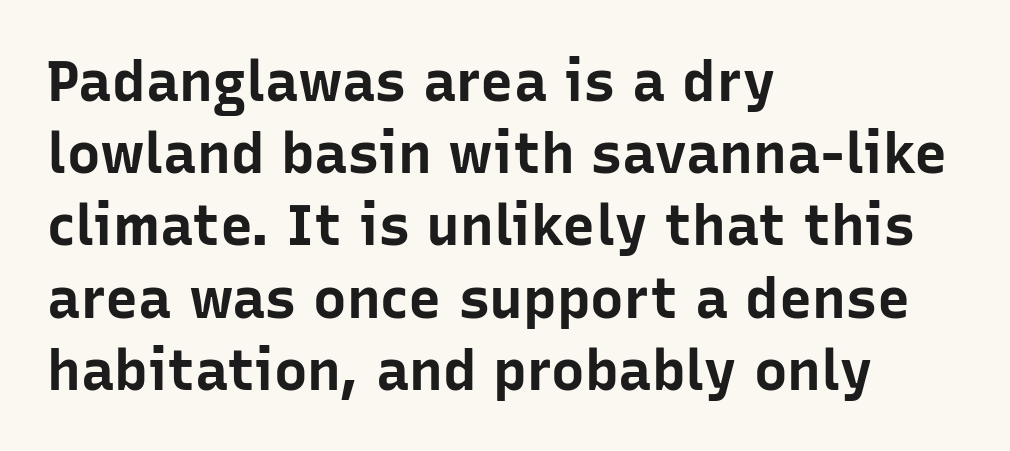
Q: Is the text bold? A: Yes.
Q: Is the text italic (slanted)? A: No, it is upright.
Q: Is the typeface a serif or a sans-serif typeface? A: Sans-serif.
Q: Is the text underlined? A: No.
Q: How is the paragraph aligned? A: Left-aligned.
Q: Is the spacing between letters normal or unusually wide? A: Normal.
Q: Is the spacing between lines tight, normal or loose? A: Normal.
Q: Width (condensed, normal, or wide)? A: Normal.
Q: Stroke contrast? A: Low.
Q: x-height? A: Medium.
Q: Monospaced? A: No.
